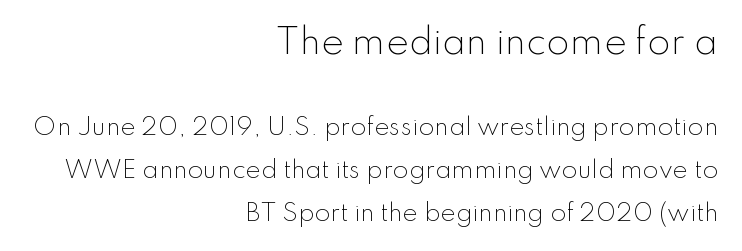
Q: Is the text bold? A: No.
Q: Is the text italic (slanted)? A: No, it is upright.
Q: Is the typeface a serif or a sans-serif typeface? A: Sans-serif.
Q: Is the text underlined? A: No.
Q: How is the paragraph aligned? A: Right-aligned.
Q: Is the spacing between letters normal or unusually wide? A: Normal.
Q: Which block of text is set in a larger size, the first (top) or the second (bottom)? A: The first (top) one.
Q: Width (condensed, normal, or wide)? A: Normal.
Q: Stroke contrast? A: Low.
Q: x-height? A: Small.
Q: Monospaced? A: No.
